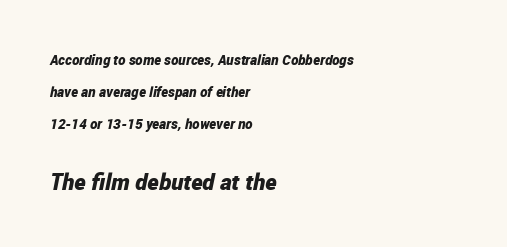
The image shows 23 px bold type, italic (leaning right); set left-aligned, loose line spacing (2.3x), normal letter spacing, not underlined; the second (bottom) block is 1.64x larger.
